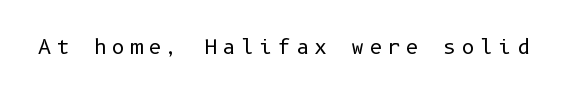
The image shows 20 px text type, upright; set unusually wide letter spacing (+0.27 em), not underlined.
